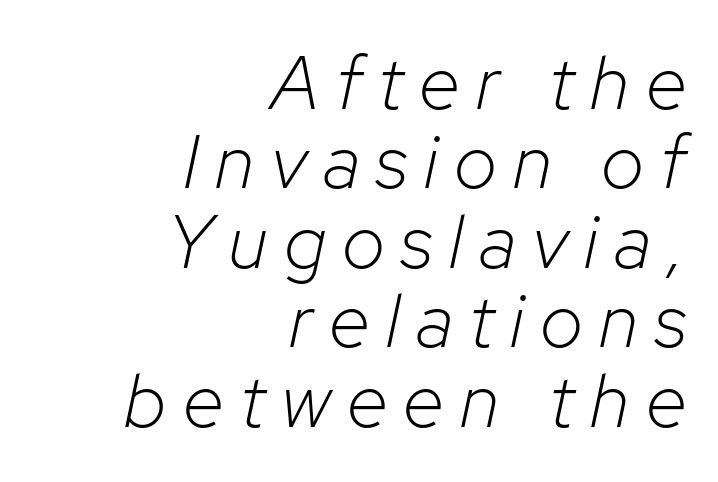
{"italic": "yes", "lean": "right", "slant_degrees": 12, "bold": "no", "weight": "light", "width": "normal", "stroke_contrast": "low", "x_height": "medium", "monospaced": "no", "underline": "no", "align": "right", "line_spacing": "tight", "line_spacing_ratio": 1.06, "letter_spacing": "wide", "letter_spacing_em": 0.22, "glyph_px": 75}
